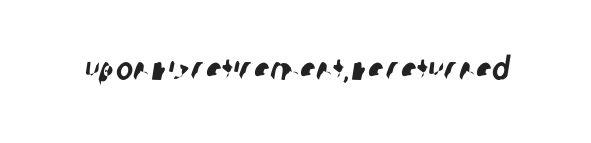
The space directly below the letters is spotless. Look at the tracking — it's just the regular setting, nothing added. Note the varied advance widths — an 'i' is clearly narrower than an 'm'. Is this a sans? Yes — the strokes have no serifs.
